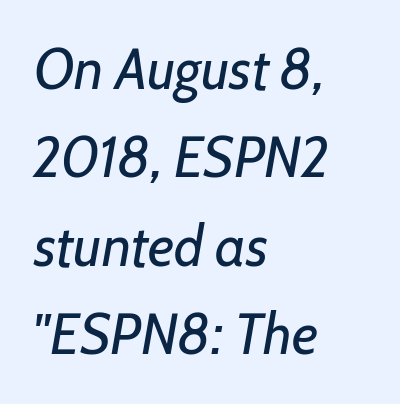
{"italic": "yes", "lean": "right", "slant_degrees": 7, "bold": "no", "weight": "regular", "width": "normal", "stroke_contrast": "low", "x_height": "medium", "monospaced": "no", "underline": "no", "align": "left", "line_spacing": "normal", "line_spacing_ratio": 1.55, "letter_spacing": "normal", "letter_spacing_em": 0.0, "glyph_px": 57}
